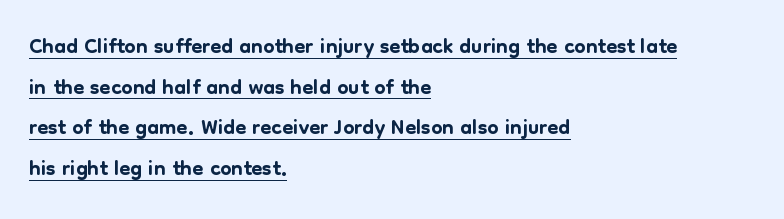
Varying glyph widths throughout — classic text-font behaviour. Horizontal alignment here is leftward, the default for most running prose. A roman cut, with each character standing at attention. The face used here appears with an underline applied.
